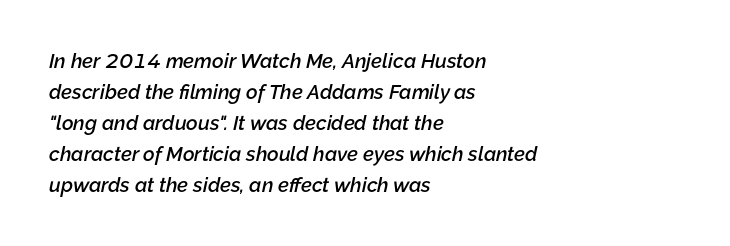
Q: Is the text bold? A: Semi-bold.
Q: Is the text italic (slanted)? A: Yes, it leans right by about 12 degrees.
Q: Is the text underlined? A: No.
Q: How is the paragraph aligned? A: Left-aligned.
Q: Is the spacing between letters normal or unusually wide? A: Normal.
Q: Is the spacing between lines tight, normal or loose? A: Normal.
